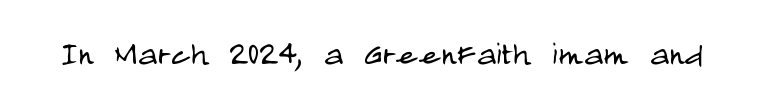
Q: Is the text bold? A: No.
Q: Is the text italic (slanted)? A: No, it is upright.
Q: Is the typeface a serif or a sans-serif typeface? A: Sans-serif.
Q: Is the text underlined? A: No.
Q: Is the spacing between letters normal or unusually wide? A: Normal.
Q: Width (condensed, normal, or wide)? A: Condensed.
Q: Stroke contrast? A: Low.
Q: x-height? A: Large.
Q: Monospaced? A: No.
